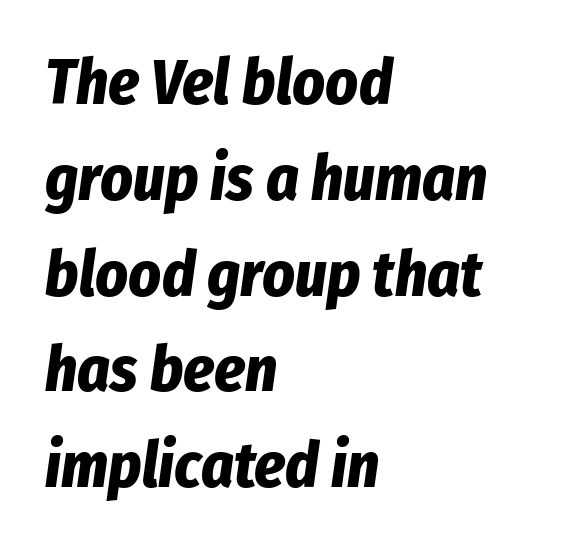
{"italic": "yes", "lean": "right", "slant_degrees": 8, "bold": "yes", "weight": "bold", "width": "condensed", "stroke_contrast": "low", "x_height": "medium", "monospaced": "no", "underline": "no", "align": "left", "line_spacing": "normal", "line_spacing_ratio": 1.52, "letter_spacing": "normal", "letter_spacing_em": 0.0, "glyph_px": 63}
